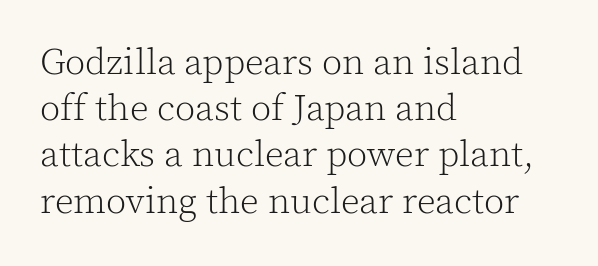
The image shows 37 px light serif type, upright; set left-aligned, normal line spacing (1.25x), normal letter spacing, not underlined; a medium x-height.
